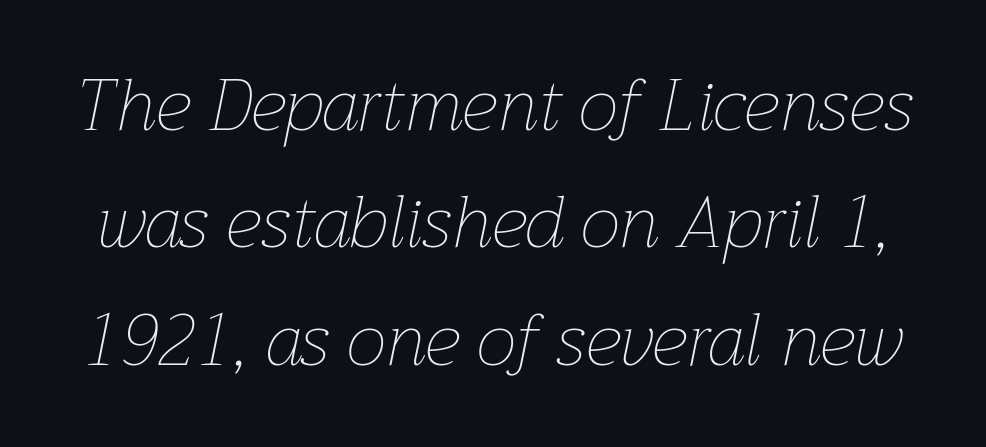
Q: Is the text bold? A: No.
Q: Is the text italic (slanted)? A: Yes, it leans right by about 12 degrees.
Q: Is the text underlined? A: No.
Q: Is the spacing between letters normal or unusually wide? A: Normal.
Q: Is the spacing between lines tight, normal or loose? A: Normal.
Q: Width (condensed, normal, or wide)? A: Normal.
Q: Stroke contrast? A: Low.
Q: x-height? A: Medium.
Q: Monospaced? A: No.
